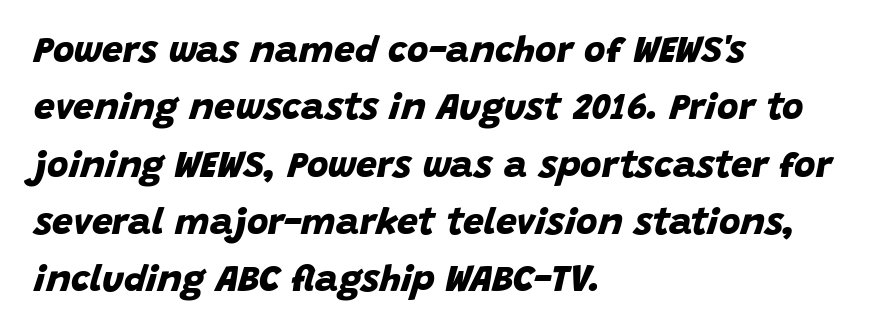
The image shows 37 px bold sans-serif type; set left-aligned, normal line spacing (1.55x), normal letter spacing, not underlined; low stroke contrast and a large x-height.
